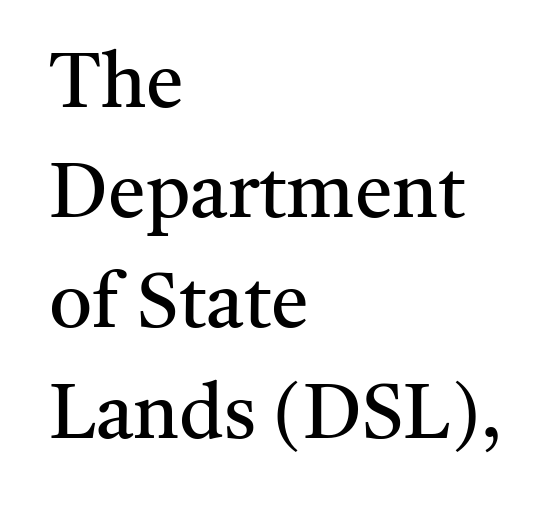
Q: Is the text bold? A: No.
Q: Is the text italic (slanted)? A: No, it is upright.
Q: Is the typeface a serif or a sans-serif typeface? A: Serif.
Q: Is the text underlined? A: No.
Q: How is the paragraph aligned? A: Left-aligned.
Q: Is the spacing between letters normal or unusually wide? A: Normal.
Q: Is the spacing between lines tight, normal or loose? A: Normal.
Q: Width (condensed, normal, or wide)? A: Normal.
Q: Stroke contrast? A: Medium.
Q: x-height? A: Medium.
Q: Monospaced? A: No.
